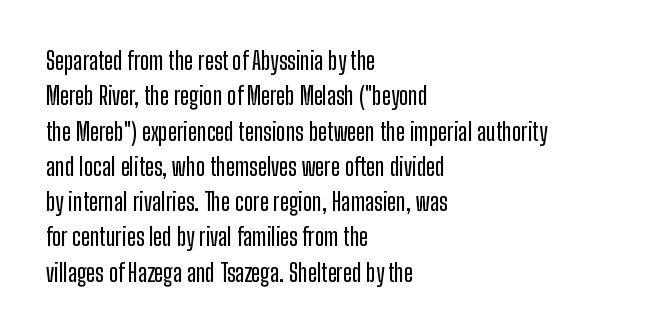
The image shows 24 px text type, upright; set left-aligned, normal line spacing (1.47x), normal letter spacing, not underlined.
